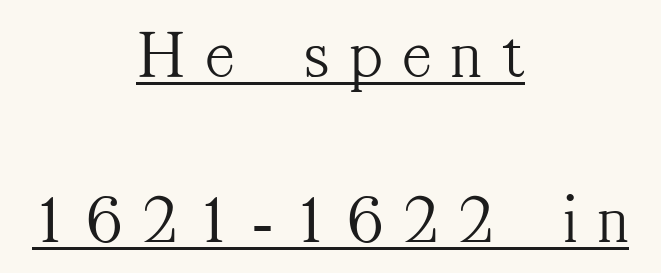
Stems and bowls with no extra thickness — not bold. A centered setting, common on invitations and titles, is used for this passage. Notice how the stems are strictly vertical — no italics here. Each letter's strokes conclude with small projecting serifs. A typesetter would call this heavily tracked-out type. Emphasis is given by a line drawn under the lettering.
